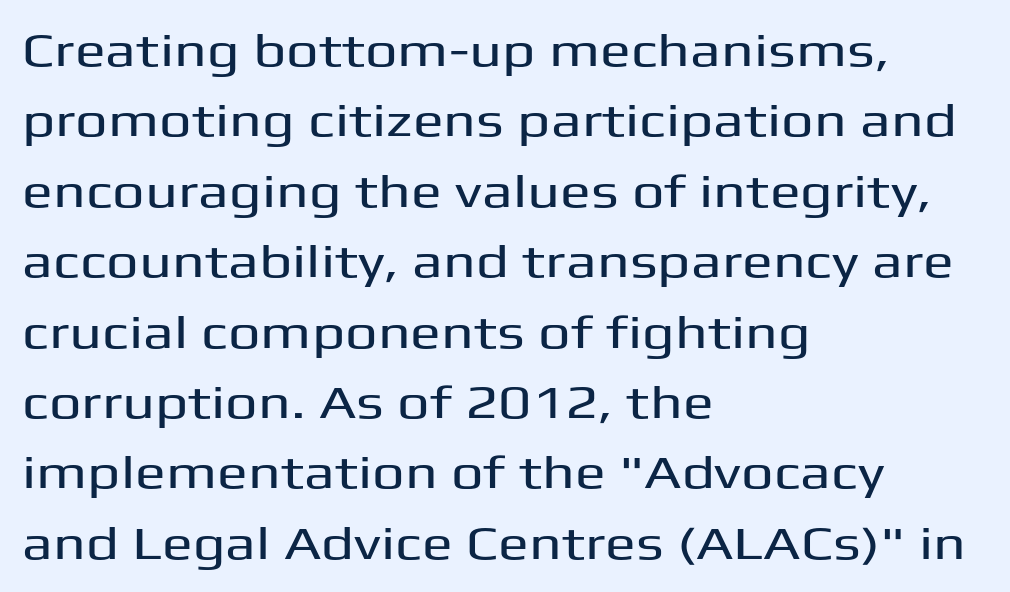
This sample has the flowing, uneven cadence of proportional lettering. In CSS terms this would be text-align: left. The lettering stays uniformly vertical, giving the passage a roman look. The rows are spaced the way most documents space them. This rendering leaves character spacing at its baseline value.
